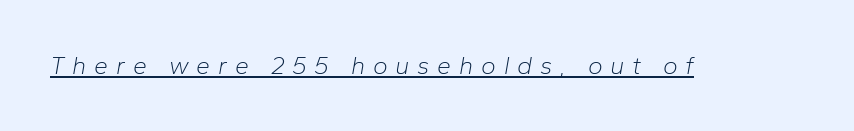
Q: Is the text bold? A: No.
Q: Is the text italic (slanted)? A: Yes, it leans right by about 10 degrees.
Q: Is the text underlined? A: Yes.
Q: Is the spacing between letters normal or unusually wide? A: Unusually wide.
